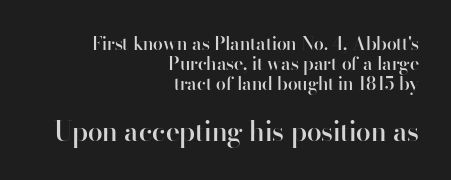
{"italic": "no", "bold": "semi", "underline": "no", "align": "right", "line_spacing": "tight", "line_spacing_ratio": 1.12, "letter_spacing": "normal", "letter_spacing_em": 0.0, "larger_block": "second", "size_ratio": 1.5, "glyph_px": 27}
